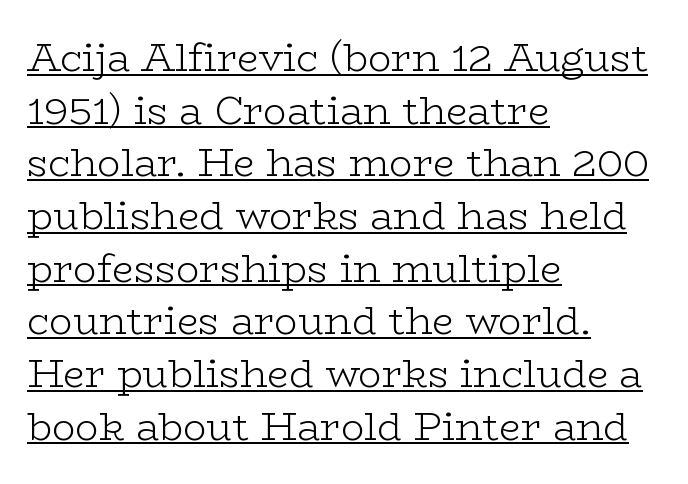
{"serif": "yes", "italic": "no", "bold": "no", "weight": "light", "width": "wide", "stroke_contrast": "low", "x_height": "medium", "monospaced": "no", "underline": "yes", "align": "left", "line_spacing": "normal", "line_spacing_ratio": 1.35, "letter_spacing": "normal", "letter_spacing_em": 0.0, "glyph_px": 39}
